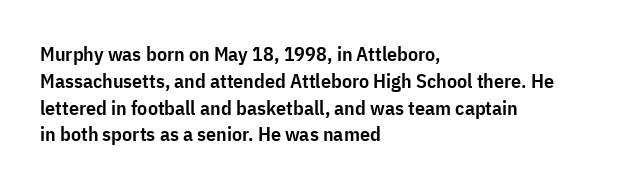
The image shows 20 px text type, upright; set left-aligned, normal line spacing (1.34x), normal letter spacing, not underlined.
